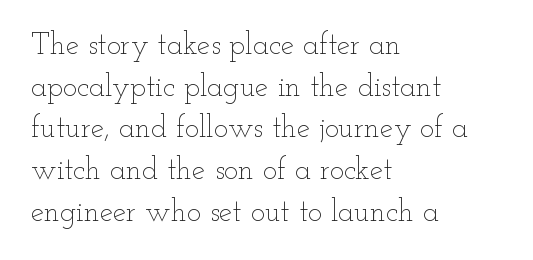
The image shows 30 px thin, wide type, upright; set left-aligned, normal line spacing (1.39x), normal letter spacing, not underlined; low stroke contrast and a small x-height.
